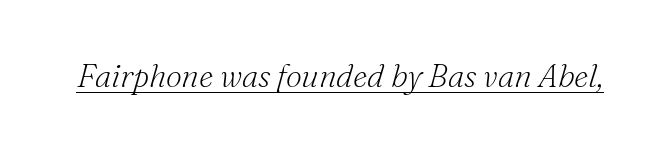
Decoration check: the copy is underlined. The letters advance in unequal steps, a hallmark of proportional type. Honestly, the letter spacing is just normal — you wouldn't notice it. Ink coverage per letter is moderate at most.
